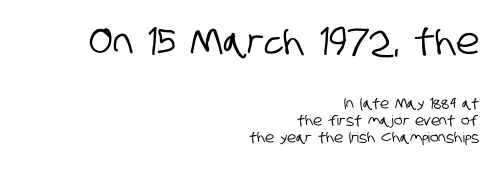
{"serif": "no", "width": "condensed", "stroke_contrast": "low", "x_height": "large", "monospaced": "no", "underline": "no", "align": "right", "line_spacing_ratio": 1.2, "letter_spacing": "normal", "letter_spacing_em": 0.0, "larger_block": "first", "size_ratio": 2.57, "glyph_px": 36}
